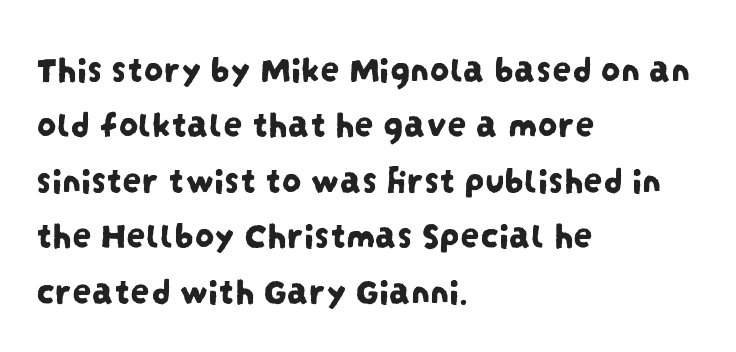
Q: Is the typeface a serif or a sans-serif typeface? A: Sans-serif.
Q: Is the text underlined? A: No.
Q: How is the paragraph aligned? A: Left-aligned.
Q: Is the spacing between letters normal or unusually wide? A: Normal.
Q: Is the spacing between lines tight, normal or loose? A: Normal.
Q: Width (condensed, normal, or wide)? A: Condensed.
Q: Stroke contrast? A: Low.
Q: x-height? A: Large.
Q: Monospaced? A: No.
